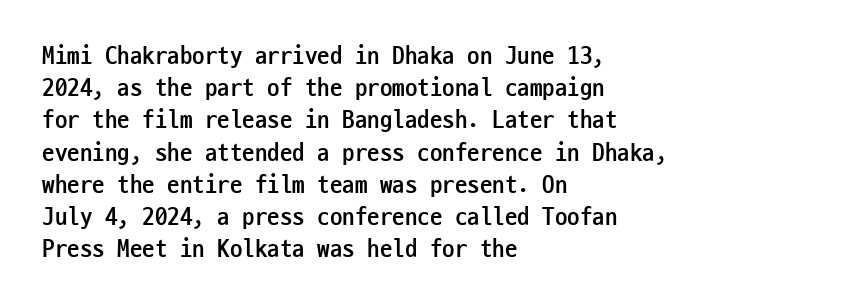
The lines sit at an ordinary, default distance from one another. Italic? Not at all — the glyphs are vertical. This rendering leaves character spacing at its baseline value. A student would call this left alignment; a typographer would say flush left, rag right.
